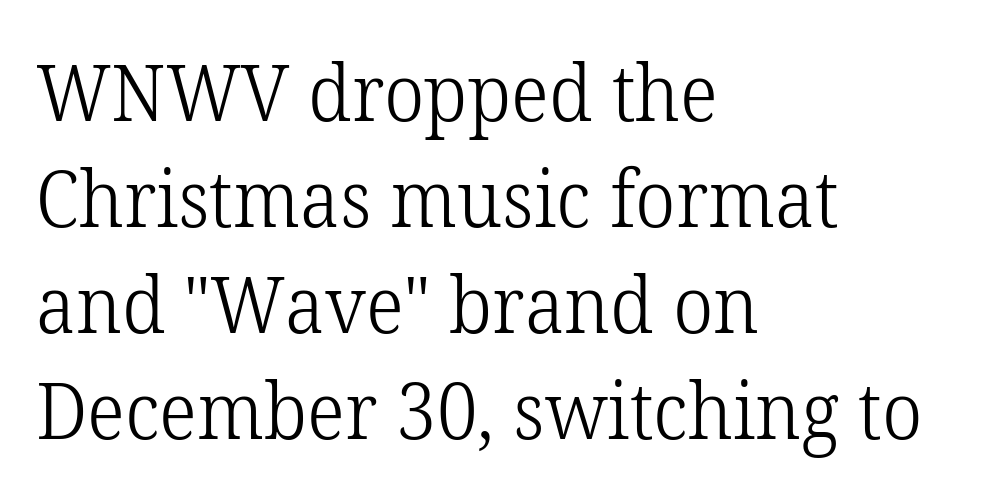
The face used here is rendered with its standard letterfit. In terms of letterform style, serifs are clearly present. Stroke thickness stays within the range of a standard reading face or lighter. Each new line begins a customary step beneath the previous one.
